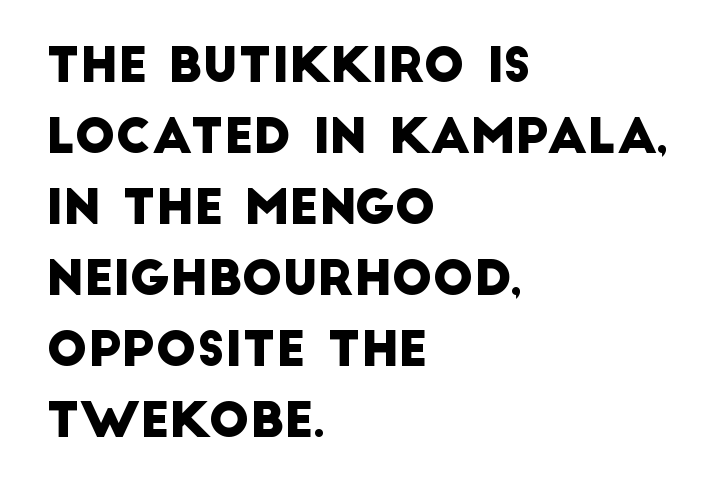
The foot of each line stays bare and open. The rendering uses natural spacing where letterforms have individual widths. Does the copy run flush right? No — it runs flush left. How would I describe the line gaps? Plain and ordinary. Short note: letters normally spaced. A typesetter would label this face a sans.
